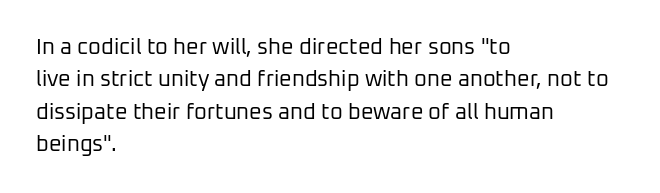
{"italic": "no", "bold": "no", "underline": "no", "align": "left", "line_spacing": "normal", "line_spacing_ratio": 1.47, "letter_spacing": "normal", "letter_spacing_em": 0.0, "glyph_px": 22}
